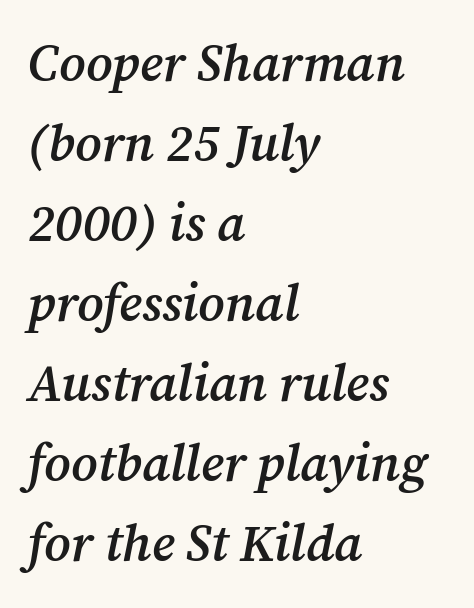
{"serif": "yes", "italic": "yes", "lean": "right", "slant_degrees": 12, "bold": "semi", "weight": "semibold", "width": "normal", "stroke_contrast": "medium", "x_height": "medium", "monospaced": "no", "underline": "no", "align": "left", "line_spacing": "normal", "line_spacing_ratio": 1.57, "letter_spacing": "normal", "letter_spacing_em": 0.0, "glyph_px": 51}
